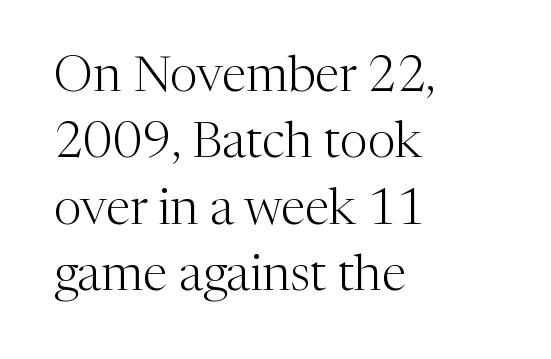
Evenly set lines give the paragraph a standard silhouette. Does extra space separate the letters? No, they use regular spacing. Summary of weight: not heavy and not bold. Every row of glyphs begins at an identical x-position on the left. Posture: vertical.
